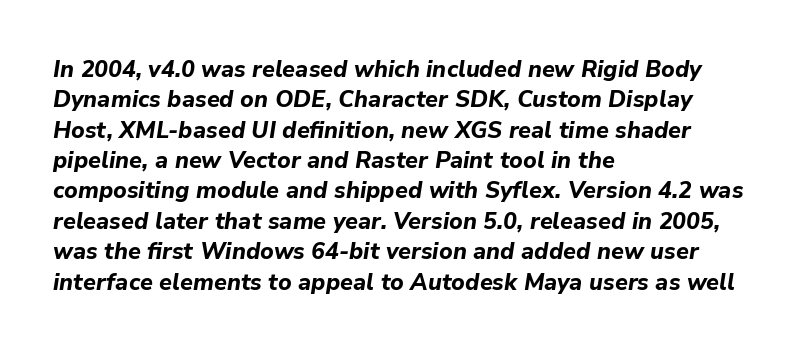
The image shows 23 px bold type, italic (leaning right); set left-aligned, normal line spacing (1.32x), normal letter spacing, not underlined.
